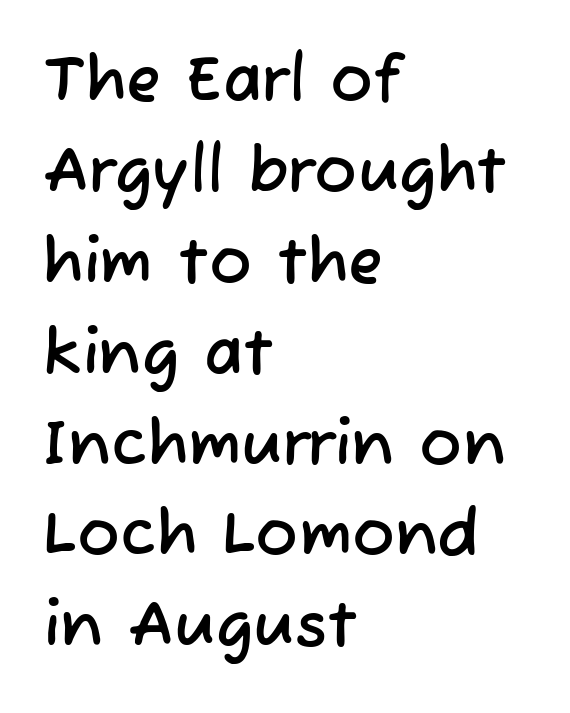
{"serif": "no", "width": "normal", "stroke_contrast": "low", "x_height": "medium", "monospaced": "no", "underline": "no", "align": "left", "line_spacing": "normal", "line_spacing_ratio": 1.42, "letter_spacing": "normal", "letter_spacing_em": 0.0, "glyph_px": 64}
